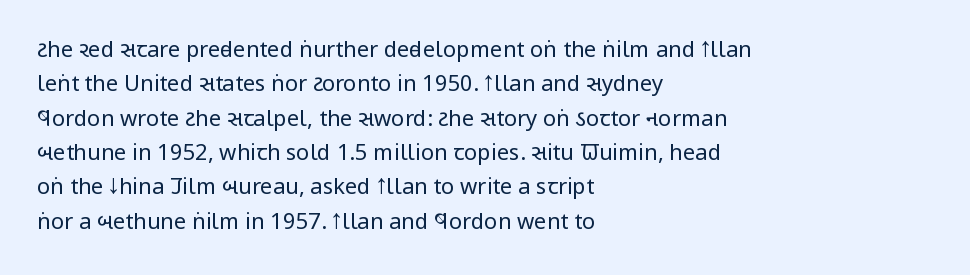
{"italic": "no", "bold": "no", "underline": "no", "align": "left", "line_spacing": "normal", "line_spacing_ratio": 1.56, "letter_spacing": "normal", "letter_spacing_em": 0.0, "glyph_px": 22}
